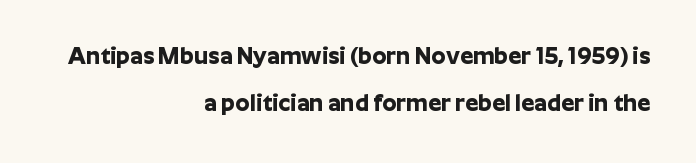
The image shows 23 px bold type, upright; set right-aligned, loose line spacing (2.04x), normal letter spacing, not underlined.
